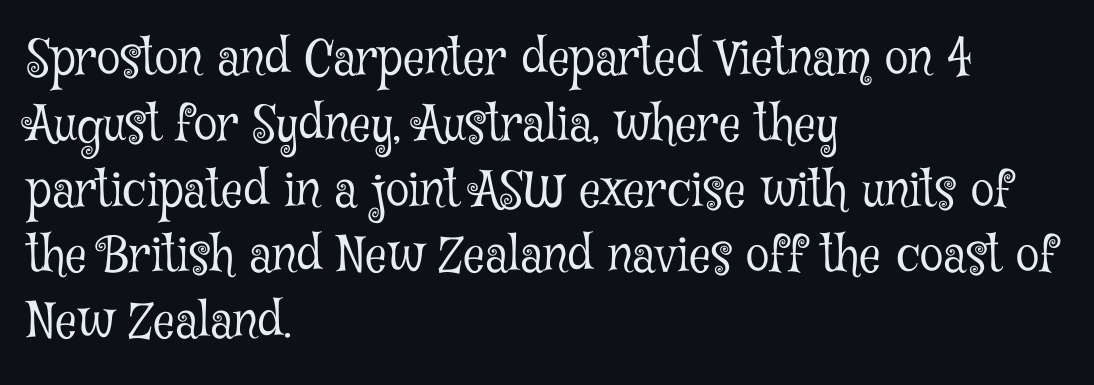
The cut favours lightness, reaching ordinary text weight at its darkest. Rendered with straight, roman letterforms. Horizontal bands of white between lines are of average thickness. Note the varied advance widths — an 'i' is clearly narrower than an 'm'.
